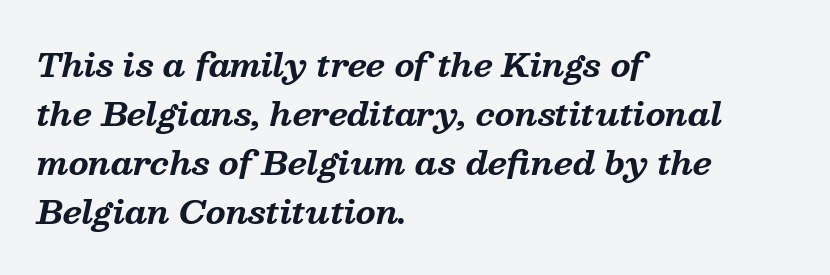
Q: Is the text bold? A: Yes.
Q: Is the text italic (slanted)? A: Yes, it leans right by about 13 degrees.
Q: Is the typeface a serif or a sans-serif typeface? A: Serif.
Q: Is the text underlined? A: No.
Q: How is the paragraph aligned? A: Left-aligned.
Q: Is the spacing between letters normal or unusually wide? A: Normal.
Q: Is the spacing between lines tight, normal or loose? A: Normal.
Q: Width (condensed, normal, or wide)? A: Normal.
Q: Stroke contrast? A: Medium.
Q: x-height? A: Medium.
Q: Monospaced? A: No.
